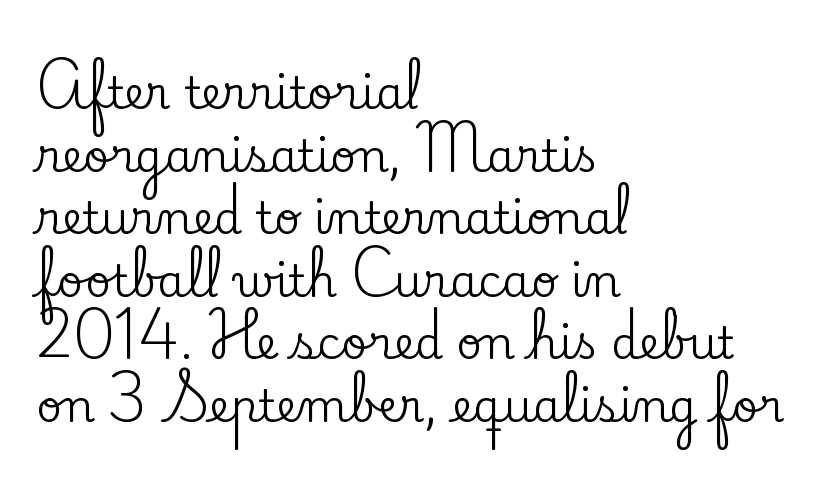
{"serif": "yes", "italic": "no", "width": "normal", "stroke_contrast": "low", "x_height": "small", "monospaced": "no", "underline": "no", "align": "left", "line_spacing": "normal", "line_spacing_ratio": 1.39, "letter_spacing": "normal", "letter_spacing_em": 0.0, "glyph_px": 45}
